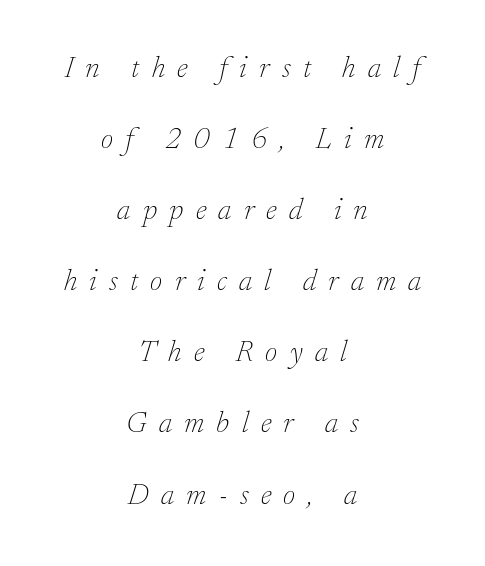
The letters advance in unequal steps, a hallmark of proportional type. Leftover space on each line is divided equally before and after the words. Unbolded letterforms with no extra heft. The specimen reads as italic at a glance.
